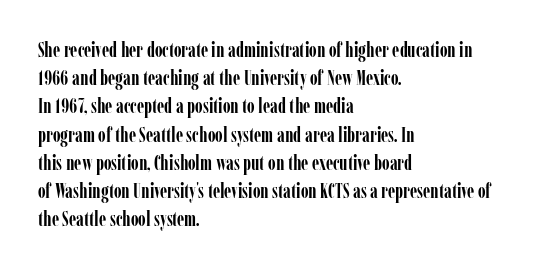
The image shows 20 px bold type, upright; set left-aligned, normal line spacing (1.41x), normal letter spacing, not underlined.
